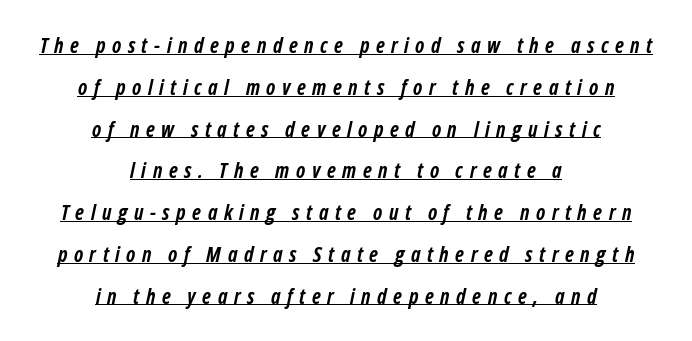
Q: Is the text bold? A: Yes.
Q: Is the text italic (slanted)? A: Yes, it leans right by about 12 degrees.
Q: Is the text underlined? A: Yes.
Q: How is the paragraph aligned? A: Centered.
Q: Is the spacing between letters normal or unusually wide? A: Unusually wide.
Q: Is the spacing between lines tight, normal or loose? A: Loose.
